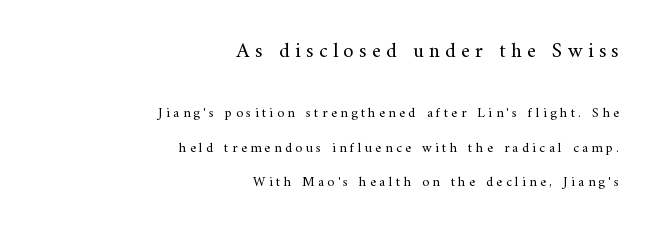
The image shows 21 px text type, upright; set right-aligned, loose line spacing (2.46x), unusually wide letter spacing (+0.25 em), not underlined; the first (top) block is 1.5x larger.
